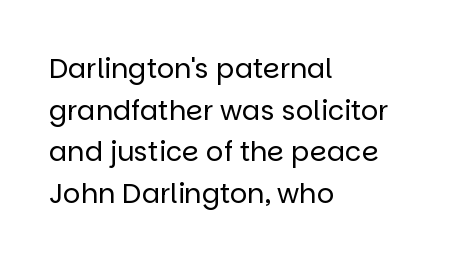
{"italic": "no", "bold": "no", "underline": "no", "align": "left", "line_spacing": "normal", "line_spacing_ratio": 1.54, "letter_spacing": "normal", "letter_spacing_em": 0.0, "glyph_px": 27}
